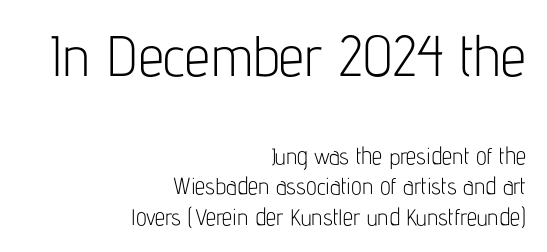
{"serif": "no", "italic": "no", "bold": "no", "weight": "light", "width": "condensed", "stroke_contrast": "low", "x_height": "medium", "monospaced": "no", "underline": "no", "align": "right", "line_spacing": "normal", "line_spacing_ratio": 1.31, "letter_spacing": "normal", "letter_spacing_em": 0.0, "larger_block": "first", "size_ratio": 2.48, "glyph_px": 57}
